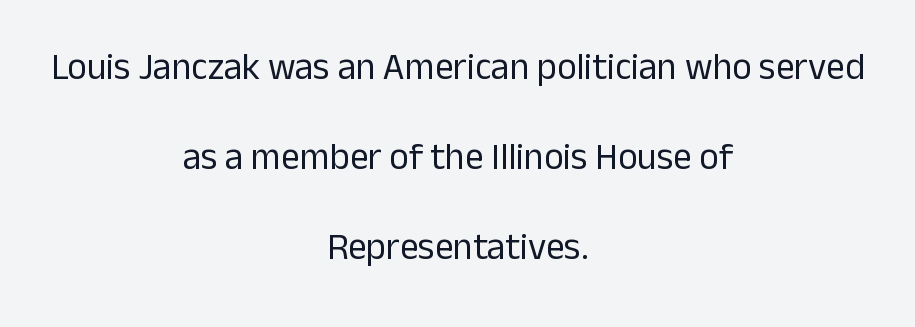
Q: Is the text bold? A: No.
Q: Is the text italic (slanted)? A: No, it is upright.
Q: Is the typeface a serif or a sans-serif typeface? A: Sans-serif.
Q: Is the text underlined? A: No.
Q: How is the paragraph aligned? A: Centered.
Q: Is the spacing between letters normal or unusually wide? A: Normal.
Q: Is the spacing between lines tight, normal or loose? A: Loose.
Q: Width (condensed, normal, or wide)? A: Normal.
Q: Stroke contrast? A: Low.
Q: x-height? A: Medium.
Q: Monospaced? A: No.
